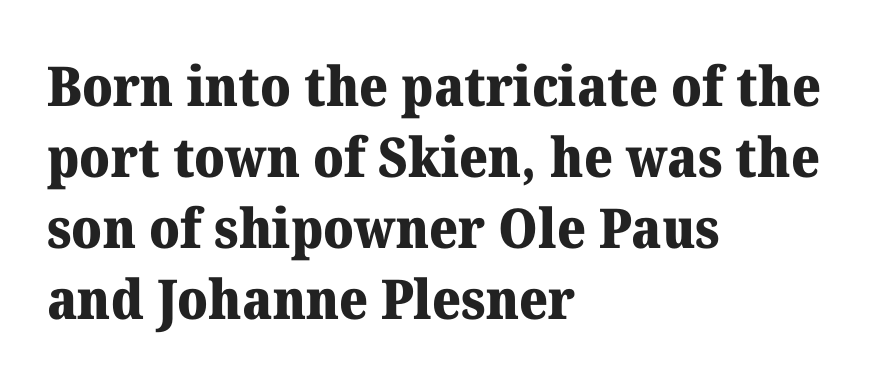
The image shows 55 px heavy serif type, upright; set left-aligned, normal line spacing (1.29x), normal letter spacing, not underlined; medium stroke contrast and a medium x-height.
